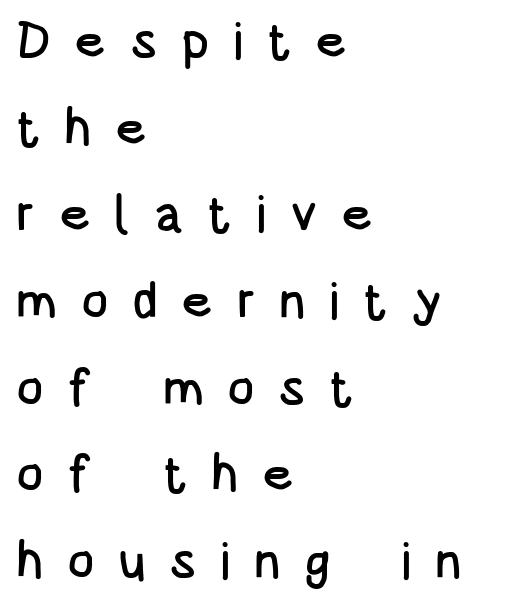
The image shows 51 px condensed sans-serif type, upright; set left-aligned, normal line spacing (1.7x), unusually wide letter spacing (+0.46 em), not underlined; low stroke contrast and a large x-height.
